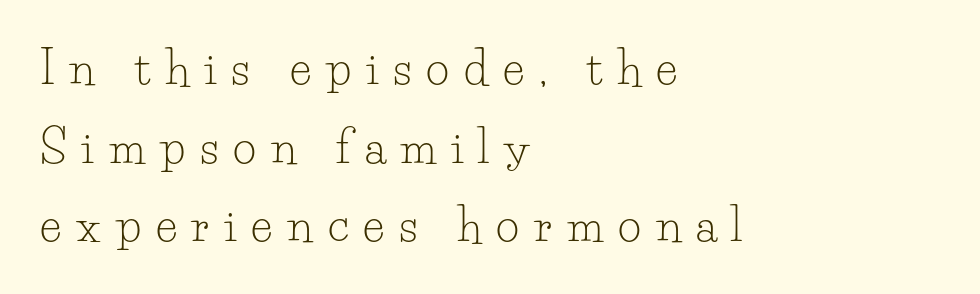
Nope, not italic — everything's standing straight. The face used here is rendered with a markedly widened letterfit. The font is comparable to plain body text, perhaps lighter. Each letter keeps its own natural width here, so spacing adapts to shape. Anything drawn beneath the words? Only blank space.
